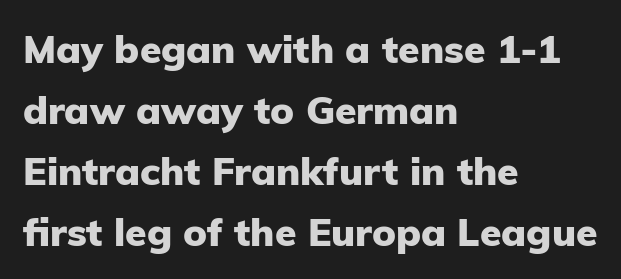
The image shows 39 px heavy sans-serif type, upright; set left-aligned, normal line spacing (1.56x), normal letter spacing, not underlined; low stroke contrast and a medium x-height.
